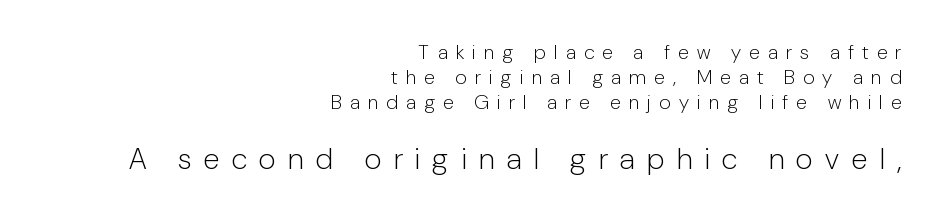
The image shows 30 px light, condensed sans-serif type, upright; set right-aligned, normal line spacing (1.26x), unusually wide letter spacing (+0.42 em), not underlined; the second (bottom) block is 1.5x larger; low stroke contrast and a medium x-height.
